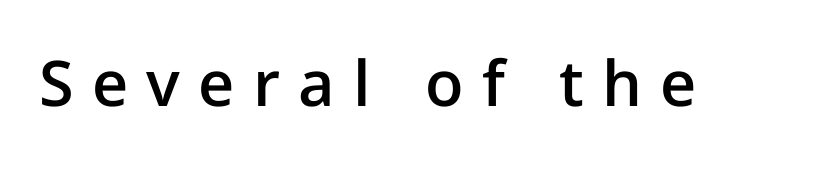
The typeface chosen for these lines omits serifs. The face used here is proportionally spaced, like ordinary book or web type. The space beneath each line is pristine and unruled. The strokes are fattened partway — semibold, not bold. Upright lettering throughout. The rendering inserts visible extra space after every character.
